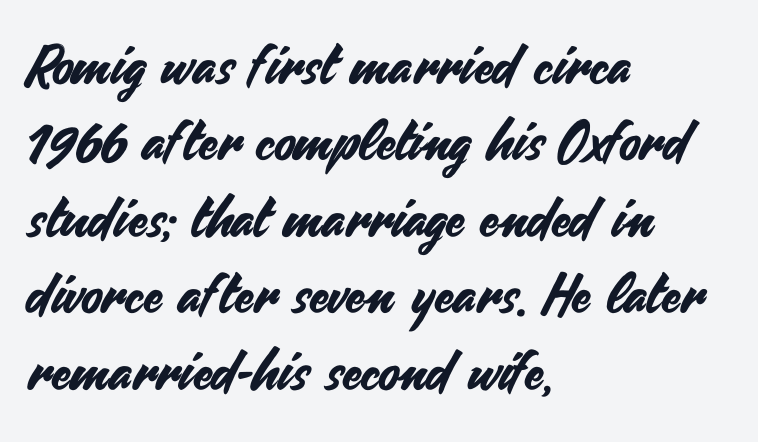
Evenly set lines give the paragraph a standard silhouette. This is sans-serif lettering, the kind often seen on screens and signage. The space beneath each line is pristine and unruled. These lines are rendered in a variable-pitch font.
